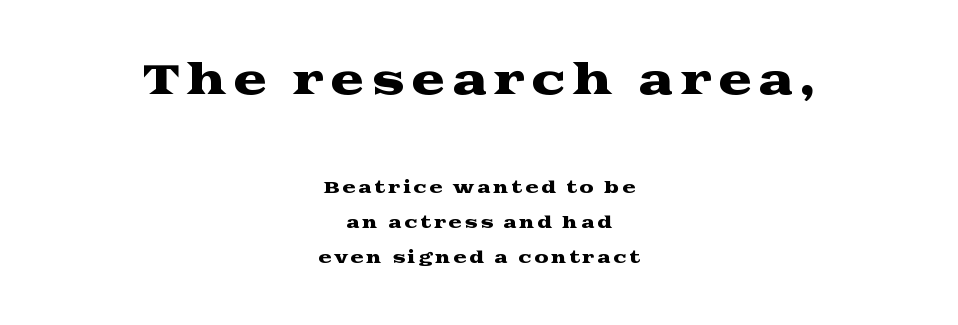
The image shows 41 px wide serif type, upright; set centered, loose line spacing (2.2x), not underlined; the first (top) block is 2.56x larger; medium stroke contrast and a medium x-height.
